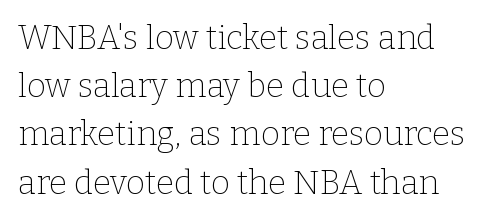
The image shows 33 px thin serif type, upright; set left-aligned, normal line spacing (1.46x), normal letter spacing, not underlined; low stroke contrast and a medium x-height.
